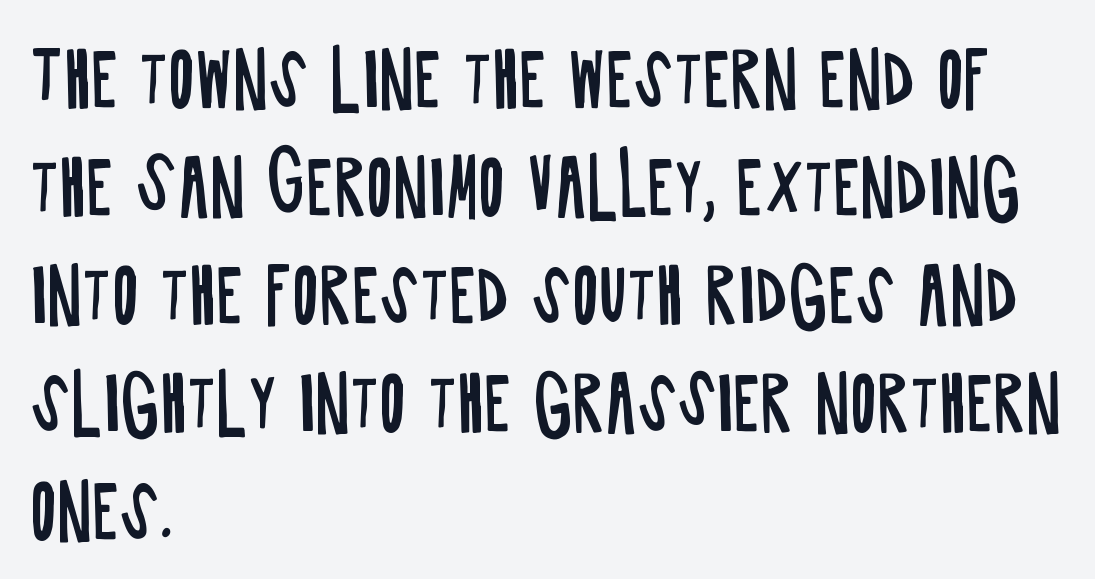
Q: Is the text bold? A: No.
Q: Is the text italic (slanted)? A: No, it is upright.
Q: Is the typeface a serif or a sans-serif typeface? A: Sans-serif.
Q: Is the text underlined? A: No.
Q: How is the paragraph aligned? A: Left-aligned.
Q: Is the spacing between letters normal or unusually wide? A: Normal.
Q: Is the spacing between lines tight, normal or loose? A: Normal.
Q: Width (condensed, normal, or wide)? A: Condensed.
Q: Stroke contrast? A: Low.
Q: x-height? A: Large.
Q: Monospaced? A: No.
